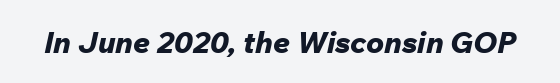
A bare baseline throughout the passage. How are the letters spaced? Ordinarily, with no added tracking. The passage shown is typed in a proportional face where columns would drift. On the weight axis this lands at bold, roughly 700. The passage shown leans; its letterforms are oblique.
